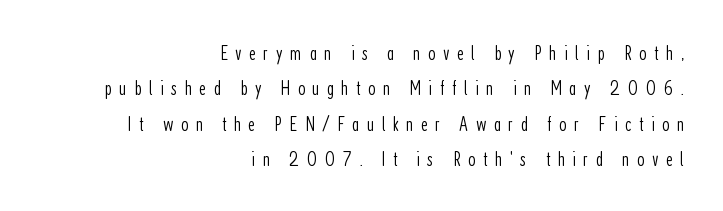
{"italic": "no", "bold": "no", "underline": "no", "align": "right", "line_spacing": "normal", "line_spacing_ratio": 1.69, "letter_spacing": "wide", "letter_spacing_em": 0.35, "glyph_px": 21}
